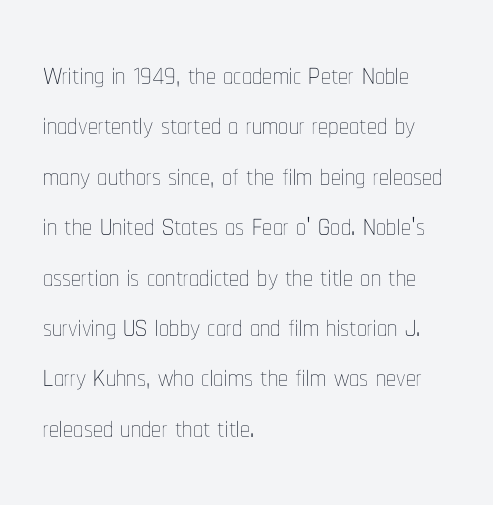
{"italic": "no", "bold": "no", "weight": "thin", "width": "condensed", "stroke_contrast": "low", "x_height": "medium", "monospaced": "no", "underline": "no", "align": "left", "line_spacing": "normal", "line_spacing_ratio": 1.26, "letter_spacing": "normal", "letter_spacing_em": 0.0, "glyph_px": 40}
